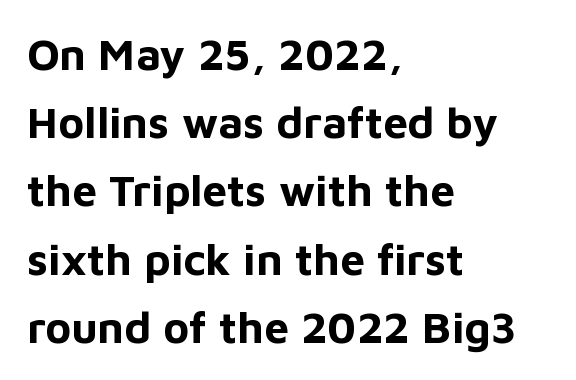
{"serif": "no", "italic": "no", "bold": "yes", "weight": "bold", "width": "normal", "stroke_contrast": "low", "x_height": "medium", "monospaced": "no", "underline": "no", "align": "left", "line_spacing": "normal", "line_spacing_ratio": 1.55, "letter_spacing": "normal", "letter_spacing_em": 0.0, "glyph_px": 44}
